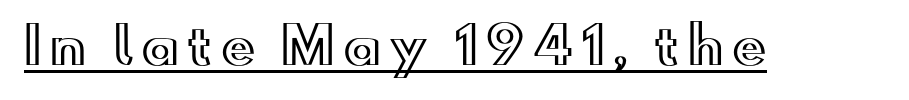
Q: Is the text italic (slanted)? A: No, it is upright.
Q: Is the text underlined? A: Yes.
Q: Width (condensed, normal, or wide)? A: Wide.
Q: x-height? A: Small.
Q: Monospaced? A: No.
